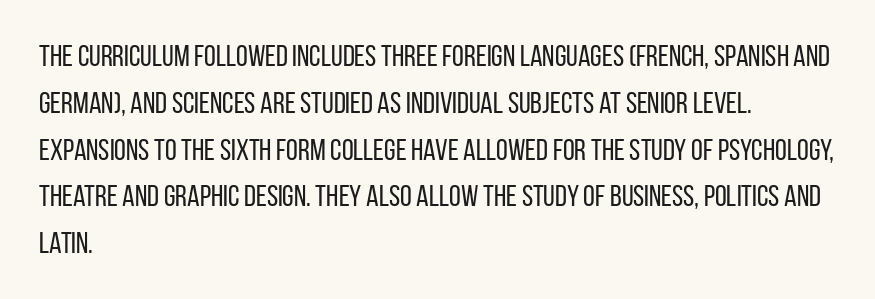
Q: Is the text bold? A: No.
Q: Is the text italic (slanted)? A: No, it is upright.
Q: Is the typeface a serif or a sans-serif typeface? A: Sans-serif.
Q: Is the text underlined? A: No.
Q: How is the paragraph aligned? A: Left-aligned.
Q: Is the spacing between letters normal or unusually wide? A: Normal.
Q: Is the spacing between lines tight, normal or loose? A: Normal.
Q: Width (condensed, normal, or wide)? A: Condensed.
Q: Stroke contrast? A: Low.
Q: x-height? A: Large.
Q: Monospaced? A: No.
